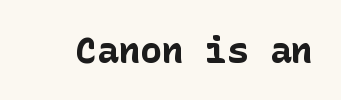
Q: Is the text bold? A: Yes.
Q: Is the text italic (slanted)? A: No, it is upright.
Q: Is the typeface a serif or a sans-serif typeface? A: Sans-serif.
Q: Is the text underlined? A: No.
Q: Is the spacing between letters normal or unusually wide? A: Normal.
Q: Width (condensed, normal, or wide)? A: Normal.
Q: Stroke contrast? A: Low.
Q: x-height? A: Medium.
